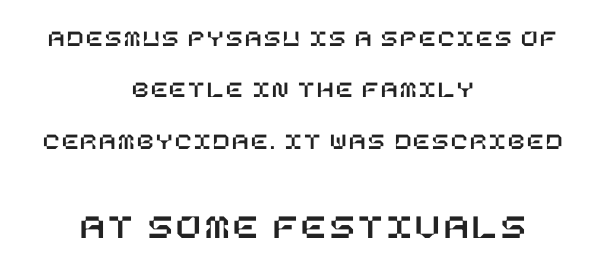
Q: Is the text italic (slanted)? A: No, it is upright.
Q: Is the text underlined? A: No.
Q: How is the paragraph aligned? A: Centered.
Q: Is the spacing between lines tight, normal or loose? A: Loose.
Q: Which block of text is set in a larger size, the first (top) or the second (bottom)? A: The second (bottom) one.
Q: Width (condensed, normal, or wide)? A: Normal.
Q: Stroke contrast? A: Low.
Q: x-height? A: Large.
